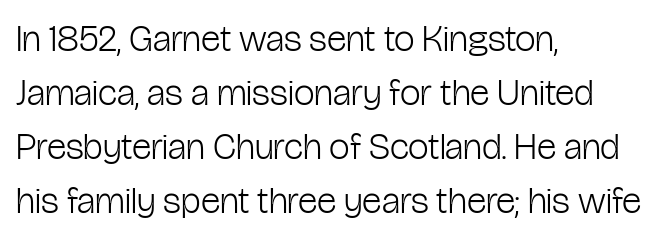
The image shows 37 px light, condensed sans-serif type, upright; set left-aligned, normal line spacing (1.46x), normal letter spacing, not underlined; low stroke contrast and a medium x-height.
